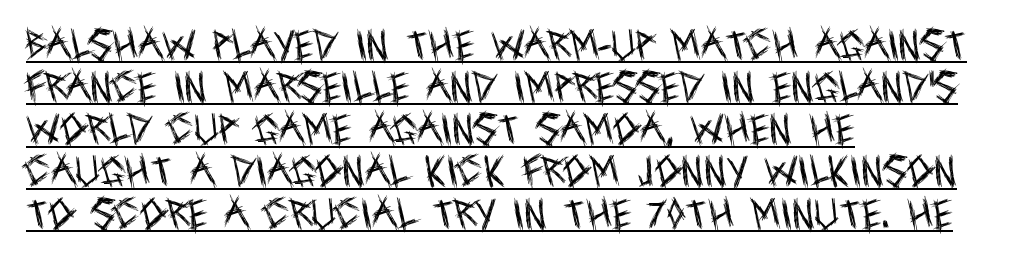
{"serif": "no", "italic": "no", "bold": "no", "weight": "regular", "width": "condensed", "x_height": "large", "monospaced": "no", "underline": "yes", "align": "left", "line_spacing_ratio": 1.24, "letter_spacing": "normal", "letter_spacing_em": 0.0, "glyph_px": 34}
